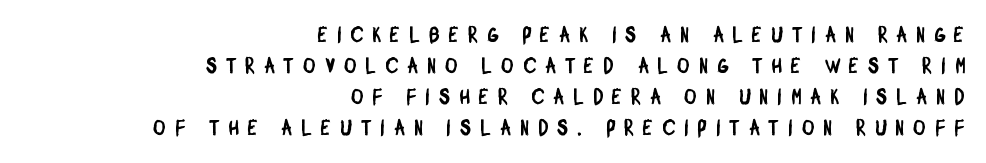
{"underline": "no", "align": "right", "line_spacing": "normal", "line_spacing_ratio": 1.48, "letter_spacing": "wide", "letter_spacing_em": 0.45, "glyph_px": 21}
